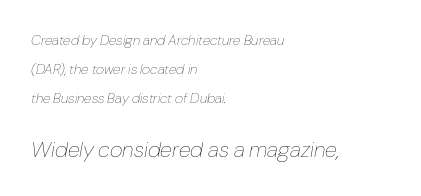
Q: Is the text bold? A: No.
Q: Is the text italic (slanted)? A: Yes, it leans right by about 10 degrees.
Q: Is the text underlined? A: No.
Q: How is the paragraph aligned? A: Left-aligned.
Q: Is the spacing between letters normal or unusually wide? A: Normal.
Q: Is the spacing between lines tight, normal or loose? A: Loose.
Q: Which block of text is set in a larger size, the first (top) or the second (bottom)? A: The second (bottom) one.
